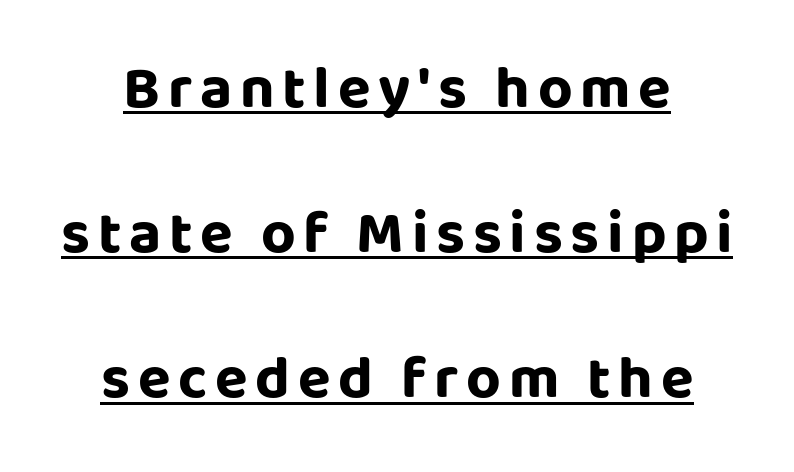
Horizontal alignment here is central, giving a formal, balanced look. The lettering holds an erect, upright posture throughout. Underlined type. Set as a true bold cut, around the 700 mark.
